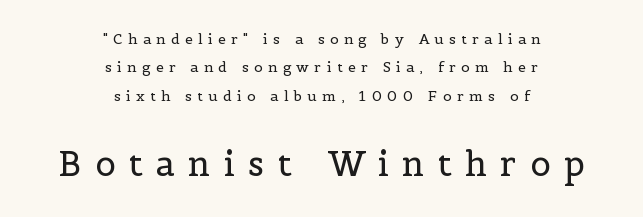
The image shows 34 px regular-weight serif type, upright; set centered, loose line spacing (2.03x), unusually wide letter spacing (+0.39 em), not underlined; the second (bottom) block is 2.43x larger; a medium x-height.
